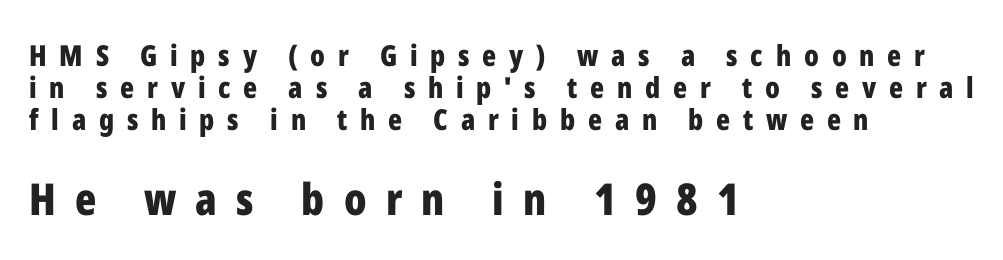
Q: Is the text bold? A: Yes.
Q: Is the text italic (slanted)? A: No, it is upright.
Q: Is the typeface a serif or a sans-serif typeface? A: Sans-serif.
Q: Is the text underlined? A: No.
Q: How is the paragraph aligned? A: Left-aligned.
Q: Is the spacing between letters normal or unusually wide? A: Unusually wide.
Q: Is the spacing between lines tight, normal or loose? A: Tight.
Q: Which block of text is set in a larger size, the first (top) or the second (bottom)? A: The second (bottom) one.
Q: Width (condensed, normal, or wide)? A: Condensed.
Q: Stroke contrast? A: Low.
Q: x-height? A: Medium.
Q: Monospaced? A: No.
